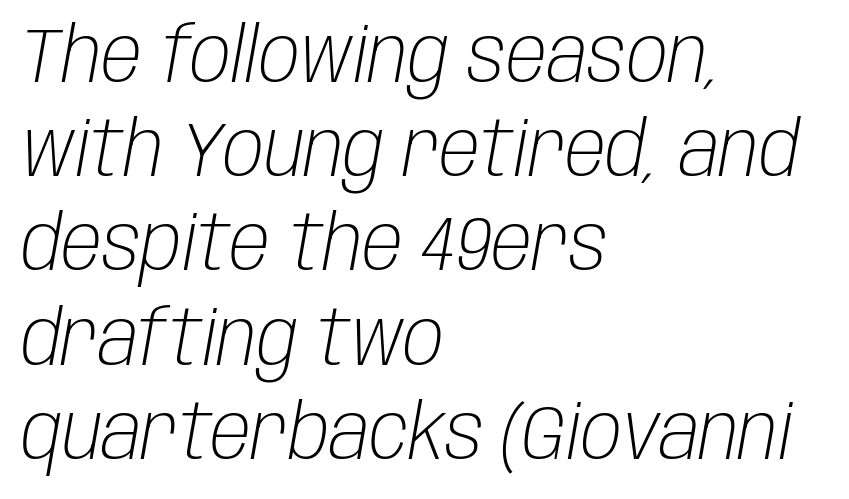
The image shows 76 px light, condensed type, italic (leaning right); set left-aligned, line spacing 1.24x, normal letter spacing, not underlined; low stroke contrast and a large x-height.
